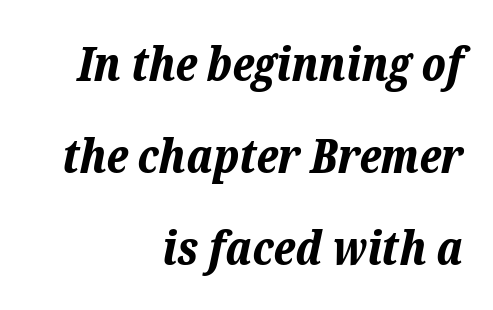
The image shows 47 px bold type, italic (leaning right); set right-aligned, loose line spacing (1.96x), normal letter spacing, not underlined; low stroke contrast and a medium x-height.
